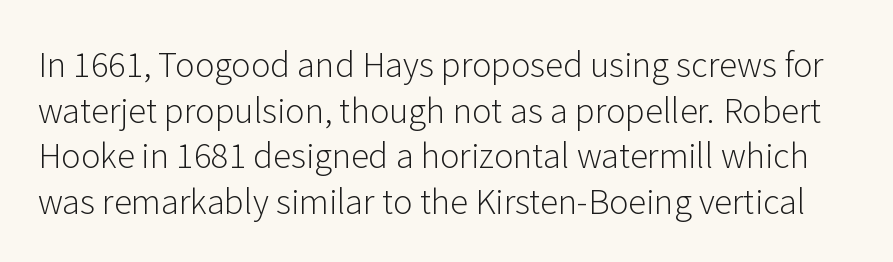
Q: Is the text bold? A: No.
Q: Is the text italic (slanted)? A: No, it is upright.
Q: Is the typeface a serif or a sans-serif typeface? A: Sans-serif.
Q: Is the text underlined? A: No.
Q: Is the spacing between letters normal or unusually wide? A: Normal.
Q: Is the spacing between lines tight, normal or loose? A: Normal.
Q: Width (condensed, normal, or wide)? A: Normal.
Q: Stroke contrast? A: Low.
Q: x-height? A: Medium.
Q: Monospaced? A: No.
